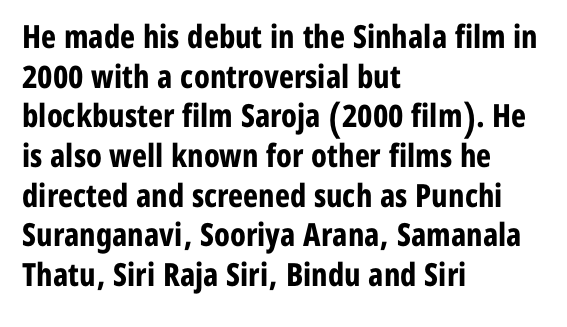
The image shows 32 px bold, condensed sans-serif type, upright; set left-aligned, line spacing 1.24x, normal letter spacing, not underlined; low stroke contrast and a medium x-height.
